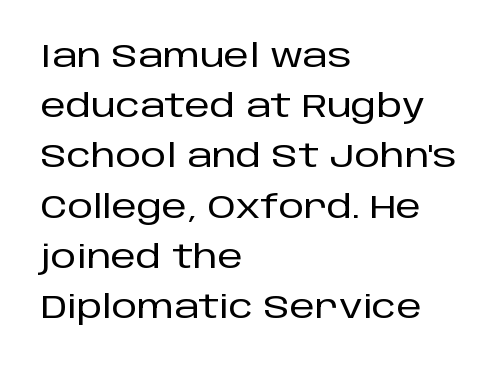
The line-height multiplier appears to be the usual default. If you drew a line through each stem, it would be perfectly vertical. Descender tails drop into unmarked territory. Serif or sans? Sans — the stroke terminals are bare.
